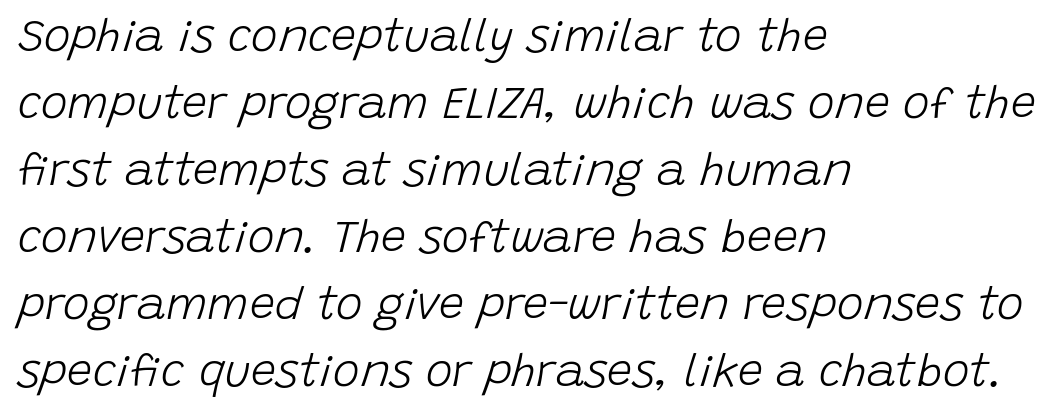
Q: Is the text bold? A: No.
Q: Is the text italic (slanted)? A: Yes, it leans right by about 15 degrees.
Q: Is the text underlined? A: No.
Q: How is the paragraph aligned? A: Left-aligned.
Q: Is the spacing between letters normal or unusually wide? A: Normal.
Q: Is the spacing between lines tight, normal or loose? A: Normal.
Q: Width (condensed, normal, or wide)? A: Normal.
Q: Stroke contrast? A: Low.
Q: x-height? A: Large.
Q: Monospaced? A: No.
